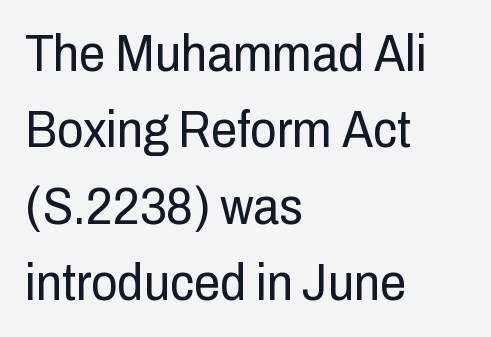
The setting favours the left margin, as ordinary paragraphs usually do. What kind of face is this? One without serifs — a sans. Think of a printed novel: that variable character pitch is what you see here. Is the stroke heavy? The answer is a plain regular-or-lighter. Words float on clear page, feet unadorned.
